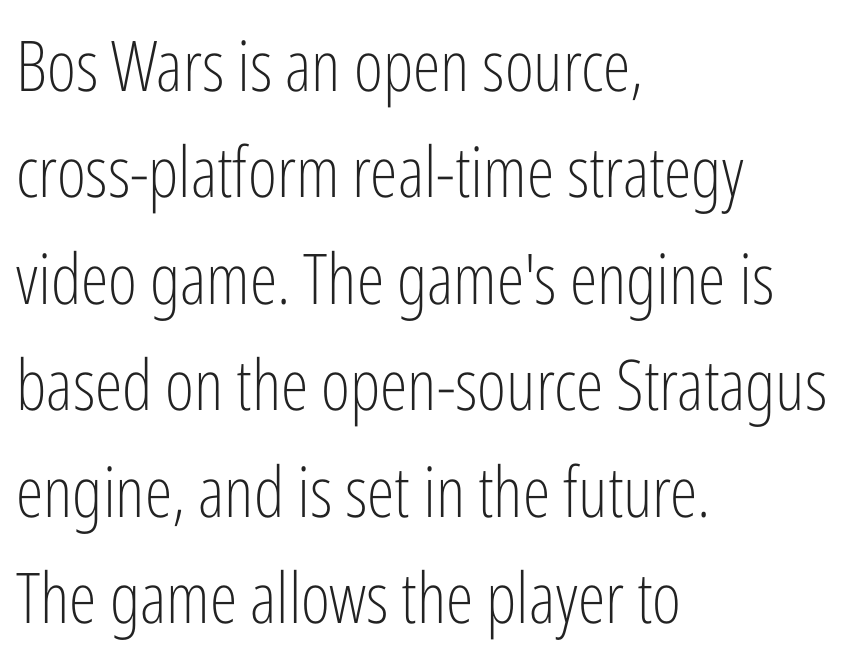
The image shows 70 px light, condensed sans-serif type, upright; set left-aligned, normal line spacing (1.52x), normal letter spacing, not underlined; low stroke contrast and a medium x-height.
